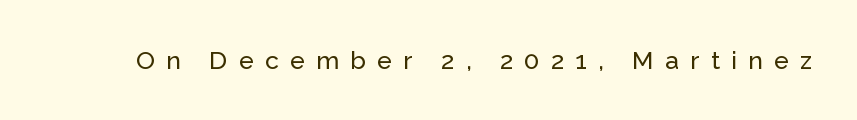
{"italic": "no", "underline": "no", "letter_spacing": "wide", "letter_spacing_em": 0.45, "glyph_px": 25}
